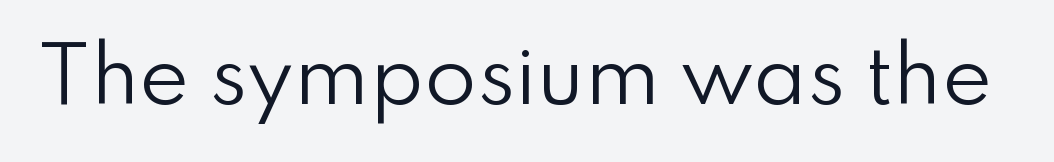
The image shows 76 px regular-weight sans-serif type, upright; set normal letter spacing, not underlined; low stroke contrast and a small x-height.
